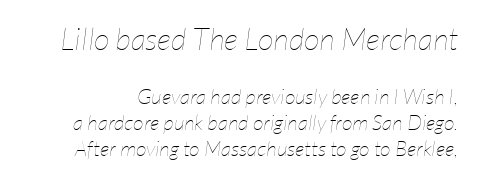
Type without underlining. Quick note: interline space is typical. Observe the ordinary spacing: letters are neighbours, not strangers. Bigger letters appear in the top chunk; the bottom chunk is reduced. The letterforms sit at book weight or below. You can tell it's italic because the verticals aren't actually vertical.
